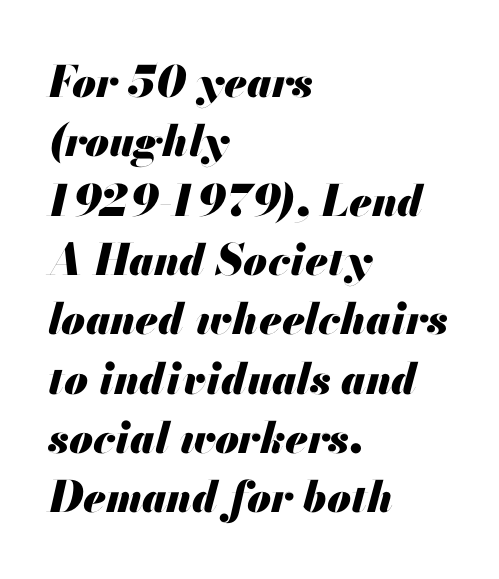
{"italic": "yes", "lean": "right", "slant_degrees": 13, "bold": "yes", "weight": "heavy", "width": "normal", "stroke_contrast": "medium", "x_height": "small", "monospaced": "no", "underline": "no", "align": "left", "line_spacing": "normal", "line_spacing_ratio": 1.38, "letter_spacing": "normal", "letter_spacing_em": 0.0, "glyph_px": 43}
